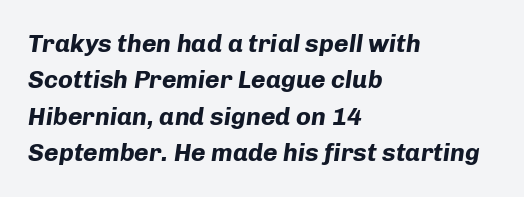
{"italic": "yes", "lean": "right", "slant_degrees": 8, "bold": "yes", "underline": "no", "align": "left", "line_spacing": "normal", "line_spacing_ratio": 1.46, "letter_spacing": "normal", "letter_spacing_em": 0.0, "glyph_px": 25}
